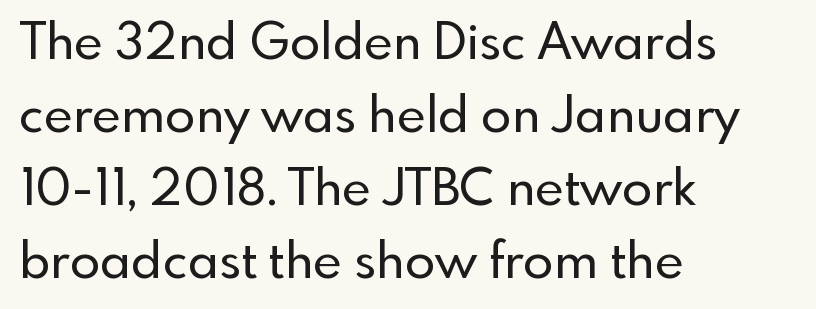
Notice how the stems are strictly vertical — no italics here. Proportional: the letters do not fall into vertical columns. In terms of letterspacing, this is plain default setting. Regarding leading, the lines here are spaced in the standard way. Caption: multi-line text, flush left, ragged right.
